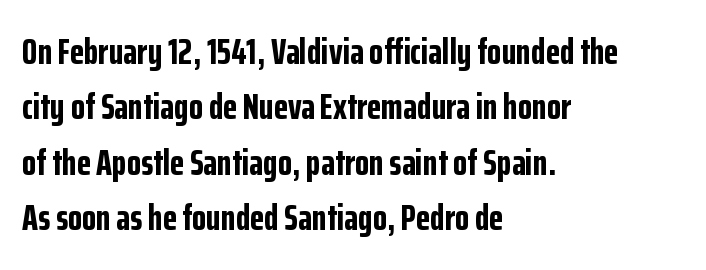
Q: Is the text bold? A: Yes.
Q: Is the text italic (slanted)? A: No, it is upright.
Q: Is the typeface a serif or a sans-serif typeface? A: Sans-serif.
Q: Is the text underlined? A: No.
Q: How is the paragraph aligned? A: Left-aligned.
Q: Is the spacing between letters normal or unusually wide? A: Normal.
Q: Is the spacing between lines tight, normal or loose? A: Normal.
Q: Width (condensed, normal, or wide)? A: Condensed.
Q: Stroke contrast? A: Low.
Q: x-height? A: Medium.
Q: Monospaced? A: No.
